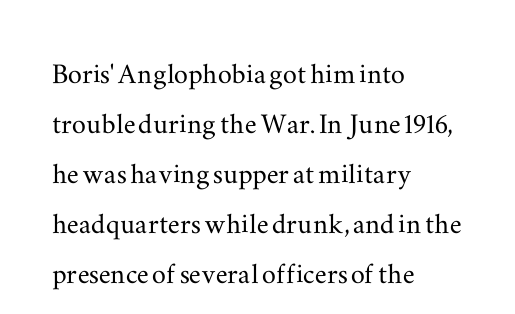
The image shows 35 px wide serif type, upright; set left-aligned, normal line spacing (1.43x), normal letter spacing, not underlined; medium stroke contrast and a small x-height.
